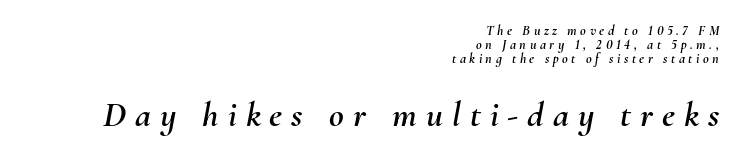
Q: Is the text italic (slanted)? A: Yes, it leans right by about 10 degrees.
Q: Is the text underlined? A: No.
Q: How is the paragraph aligned? A: Right-aligned.
Q: Is the spacing between letters normal or unusually wide? A: Unusually wide.
Q: Is the spacing between lines tight, normal or loose? A: Tight.
Q: Which block of text is set in a larger size, the first (top) or the second (bottom)? A: The second (bottom) one.
Q: Width (condensed, normal, or wide)? A: Normal.
Q: Stroke contrast? A: Medium.
Q: x-height? A: Small.
Q: Monospaced? A: No.
